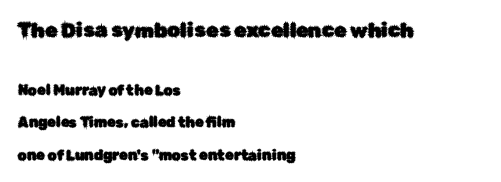
The image shows 20 px text type, upright; set left-aligned, loose line spacing (2.33x), normal letter spacing, not underlined; the first (top) block is 1.43x larger.
